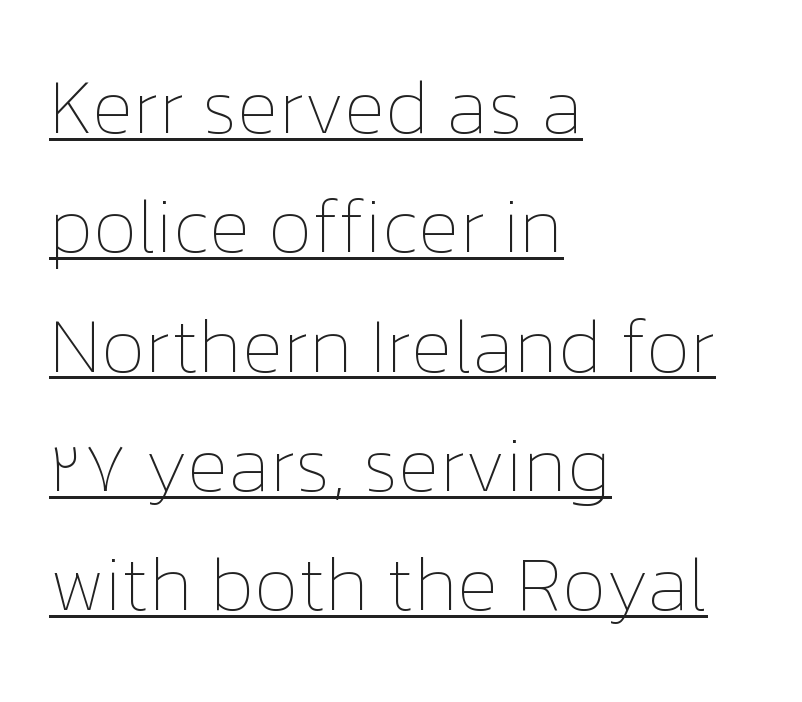
Each line starts at the same left margin while the right side varies. Line spacing here is normal. Somebody hit Ctrl+U on this one — the words are underlined. Spacing between characters is what you'd get straight out of the box. Stroke mass is kept to a normal reading level or below.
